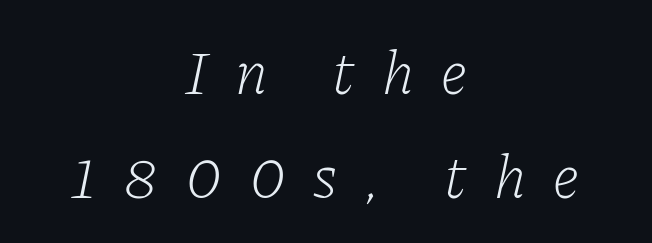
Q: Is the text bold? A: No.
Q: Is the text italic (slanted)? A: Yes, it leans right by about 11 degrees.
Q: Is the typeface a serif or a sans-serif typeface? A: Serif.
Q: Is the text underlined? A: No.
Q: How is the paragraph aligned? A: Centered.
Q: Is the spacing between letters normal or unusually wide? A: Unusually wide.
Q: Is the spacing between lines tight, normal or loose? A: Normal.
Q: Width (condensed, normal, or wide)? A: Normal.
Q: Stroke contrast? A: Low.
Q: x-height? A: Medium.
Q: Monospaced? A: No.
